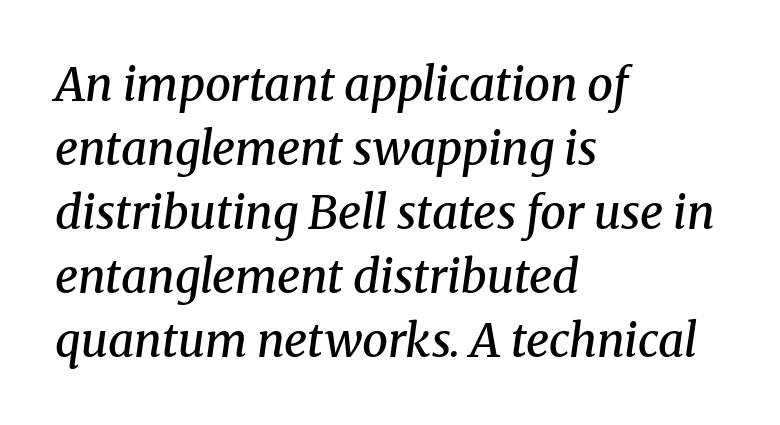
Q: Is the text bold? A: Semi-bold.
Q: Is the text italic (slanted)? A: Yes, it leans right by about 8 degrees.
Q: Is the typeface a serif or a sans-serif typeface? A: Serif.
Q: Is the text underlined? A: No.
Q: How is the paragraph aligned? A: Left-aligned.
Q: Is the spacing between letters normal or unusually wide? A: Normal.
Q: Is the spacing between lines tight, normal or loose? A: Normal.
Q: Width (condensed, normal, or wide)? A: Normal.
Q: Stroke contrast? A: Medium.
Q: x-height? A: Medium.
Q: Monospaced? A: No.
